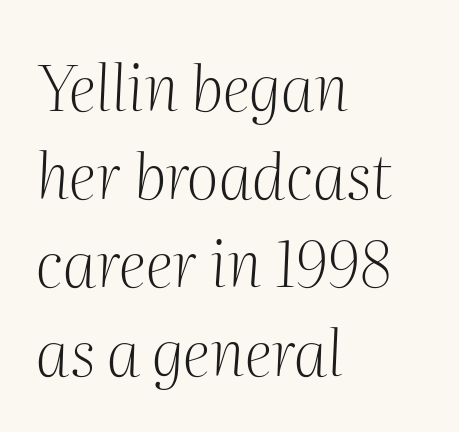
These glyphs show unthickened strokes, regular width or finer. Between one letter and the next there's only the usual sliver of space. Words float on clear page, feet unadorned. Varying glyph widths throughout — classic text-font behaviour. Little horizontal feet cap the strokes, marking this as serif type.
